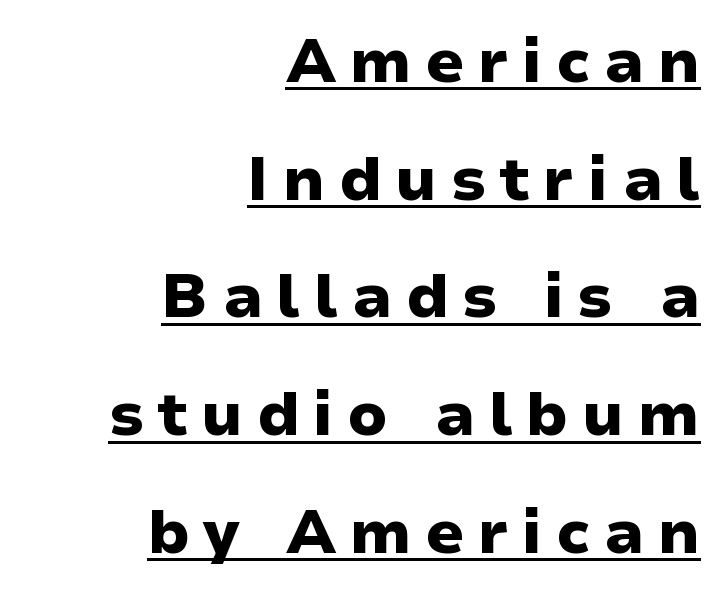
The image shows 61 px heavy, wide sans-serif type, upright; set right-aligned, loose line spacing (1.93x), unusually wide letter spacing (+0.22 em), underlined; low stroke contrast and a medium x-height.
